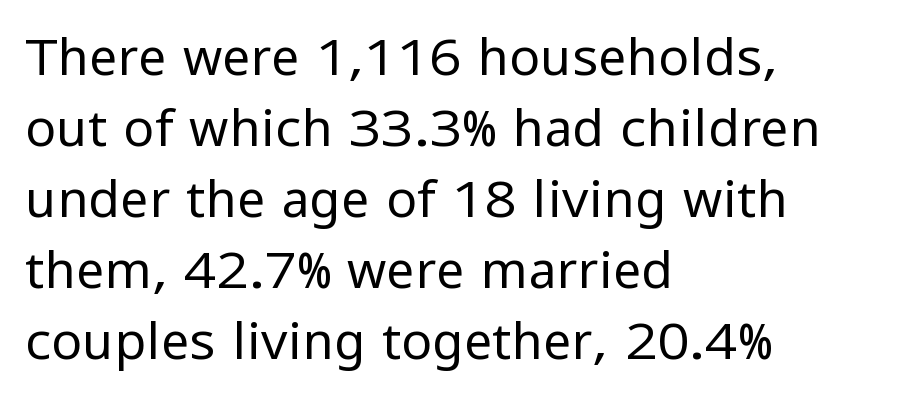
The image shows 51 px regular-weight sans-serif type, upright; set left-aligned, normal line spacing (1.39x), normal letter spacing, not underlined; low stroke contrast and a medium x-height.
